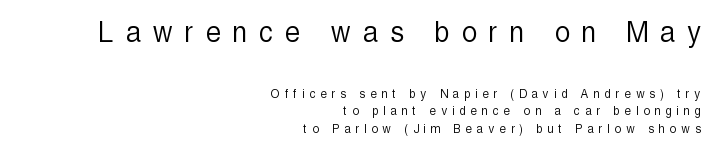
{"serif": "no", "italic": "no", "bold": "no", "weight": "light", "width": "condensed", "x_height": "medium", "monospaced": "no", "underline": "no", "align": "right", "line_spacing": "normal", "line_spacing_ratio": 1.25, "letter_spacing": "wide", "letter_spacing_em": 0.38, "larger_block": "first", "size_ratio": 2.36, "glyph_px": 33}
